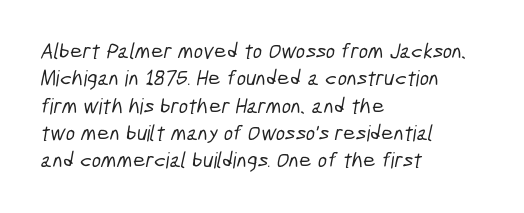
Which margin do the lines hug? The left one — the right edge is uneven. The space directly below the letters is spotless. Spacing between characters is what you'd get straight out of the box.
